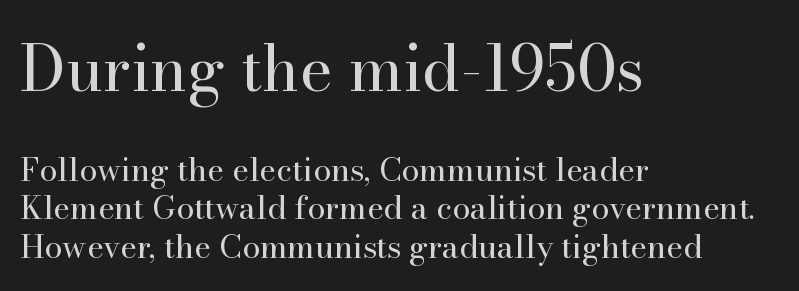
Q: Is the text bold? A: No.
Q: Is the text italic (slanted)? A: No, it is upright.
Q: Is the typeface a serif or a sans-serif typeface? A: Serif.
Q: Is the text underlined? A: No.
Q: How is the paragraph aligned? A: Left-aligned.
Q: Is the spacing between letters normal or unusually wide? A: Normal.
Q: Which block of text is set in a larger size, the first (top) or the second (bottom)? A: The first (top) one.
Q: Width (condensed, normal, or wide)? A: Normal.
Q: Stroke contrast? A: High.
Q: x-height? A: Small.
Q: Monospaced? A: No.
